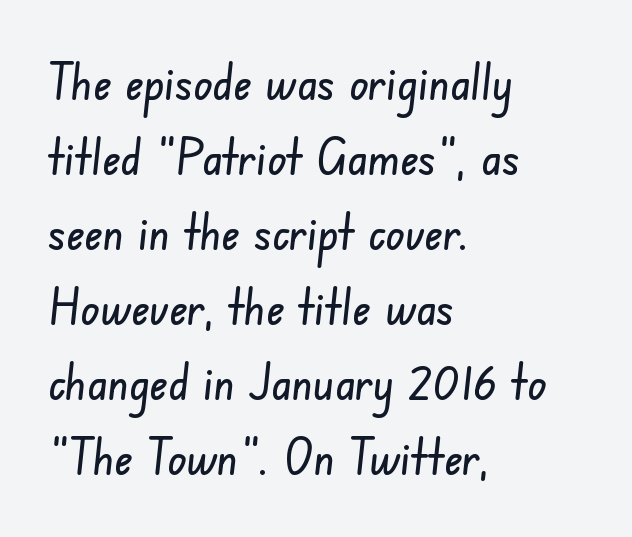
{"serif": "no", "width": "condensed", "stroke_contrast": "low", "x_height": "small", "monospaced": "no", "underline": "no", "align": "left", "line_spacing": "normal", "line_spacing_ratio": 1.5, "letter_spacing": "normal", "letter_spacing_em": 0.0, "glyph_px": 50}
